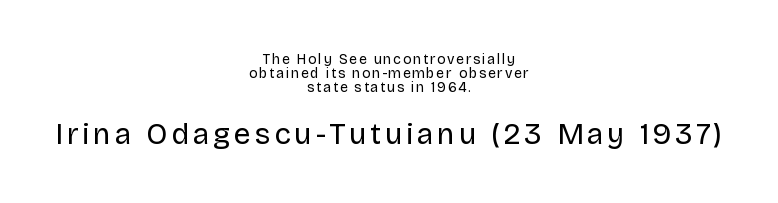
{"serif": "no", "italic": "no", "bold": "no", "weight": "regular", "width": "normal", "stroke_contrast": "low", "x_height": "large", "monospaced": "no", "underline": "no", "align": "center", "line_spacing": "tight", "line_spacing_ratio": 1.0, "larger_block": "second", "size_ratio": 2.14, "glyph_px": 30}
